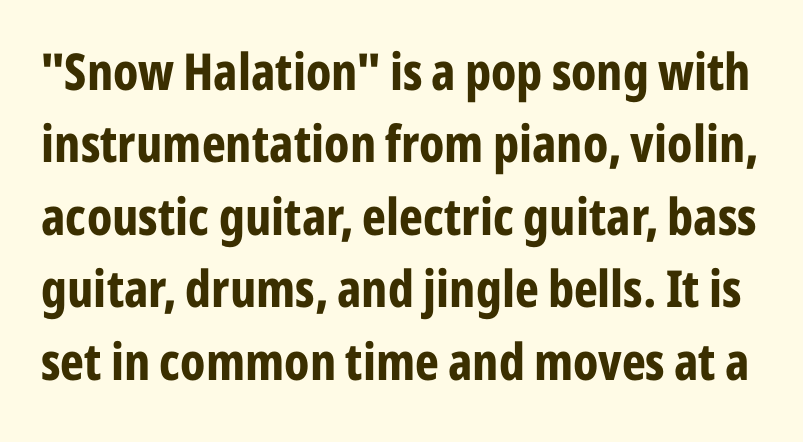
{"serif": "no", "italic": "no", "bold": "yes", "weight": "bold", "width": "condensed", "stroke_contrast": "low", "x_height": "medium", "monospaced": "no", "underline": "no", "line_spacing": "normal", "line_spacing_ratio": 1.42, "letter_spacing": "normal", "letter_spacing_em": 0.0, "glyph_px": 51}
